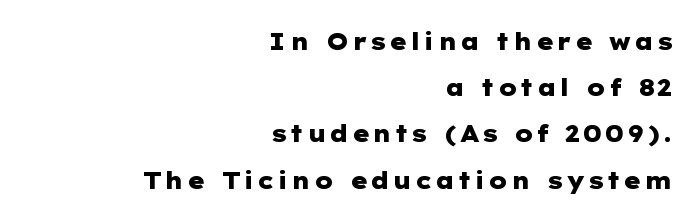
The image shows 23 px bold type, upright; set right-aligned, loose line spacing (2.01x), not underlined.
